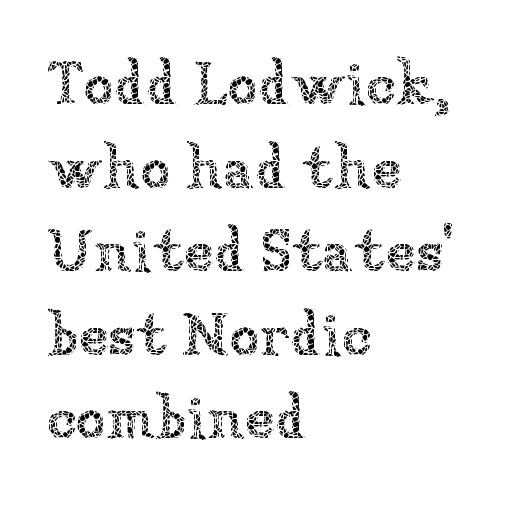
The image shows 61 px thin type, upright; set left-aligned, normal line spacing (1.37x), normal letter spacing, not underlined; low stroke contrast and a medium x-height.
